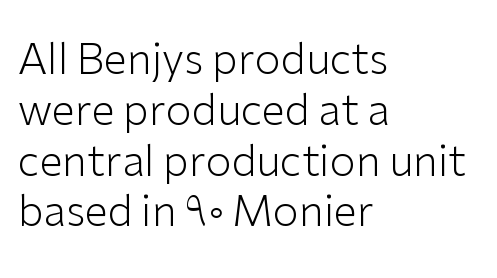
The image shows 42 px light sans-serif type, upright; set left-aligned, line spacing 1.21x, normal letter spacing, not underlined; low stroke contrast and a medium x-height.
